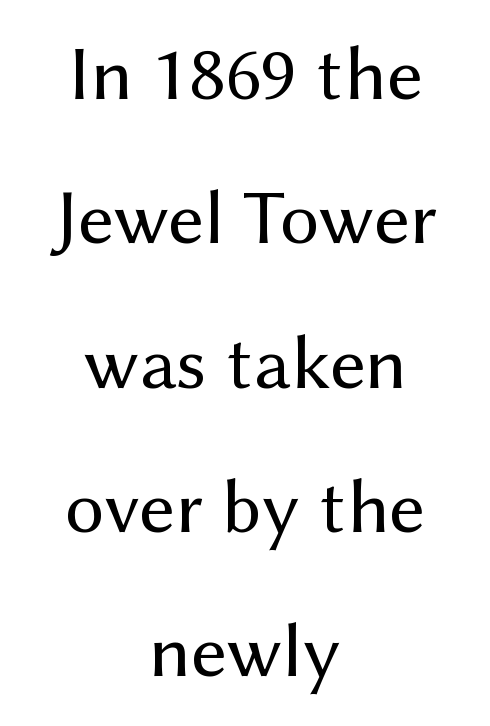
Q: Is the text bold? A: No.
Q: Is the text italic (slanted)? A: No, it is upright.
Q: Is the typeface a serif or a sans-serif typeface? A: Sans-serif.
Q: Is the text underlined? A: No.
Q: How is the paragraph aligned? A: Centered.
Q: Is the spacing between letters normal or unusually wide? A: Normal.
Q: Width (condensed, normal, or wide)? A: Normal.
Q: Stroke contrast? A: Medium.
Q: x-height? A: Medium.
Q: Monospaced? A: No.
